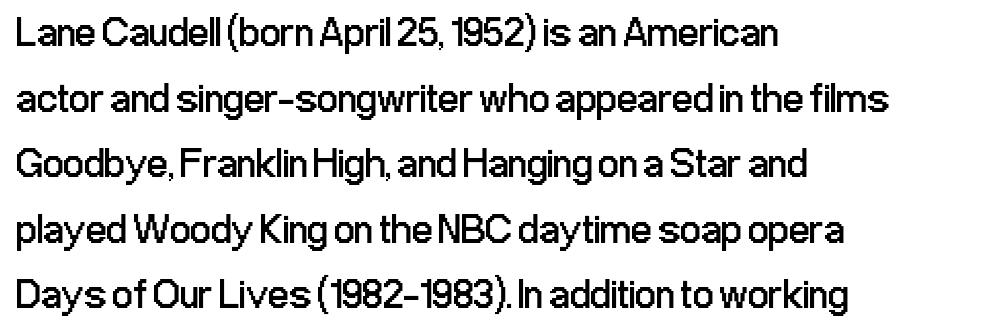
Q: Is the text bold? A: No.
Q: Is the text italic (slanted)? A: No, it is upright.
Q: Is the typeface a serif or a sans-serif typeface? A: Sans-serif.
Q: Is the text underlined? A: No.
Q: How is the paragraph aligned? A: Left-aligned.
Q: Is the spacing between letters normal or unusually wide? A: Normal.
Q: Is the spacing between lines tight, normal or loose? A: Normal.
Q: Width (condensed, normal, or wide)? A: Condensed.
Q: Stroke contrast? A: Low.
Q: x-height? A: Medium.
Q: Monospaced? A: No.
